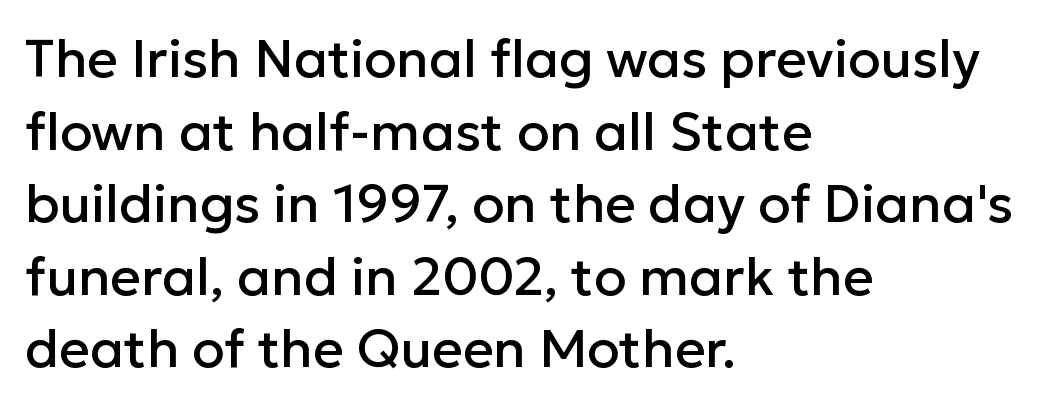
A typesetter would call this proportional, since set widths differ per character. Anything drawn beneath the words? Only blank space. Classification — sans serif. Caption: standard tracking, unaltered. Vertical spacing — default. Short and long lines alike share a common starting point at left.
